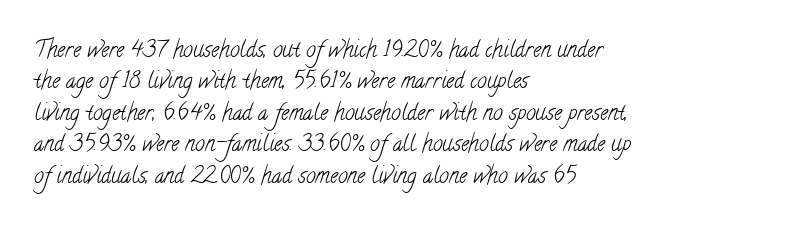
The image shows 22 px text type; set left-aligned, normal line spacing (1.43x), normal letter spacing, not underlined.
